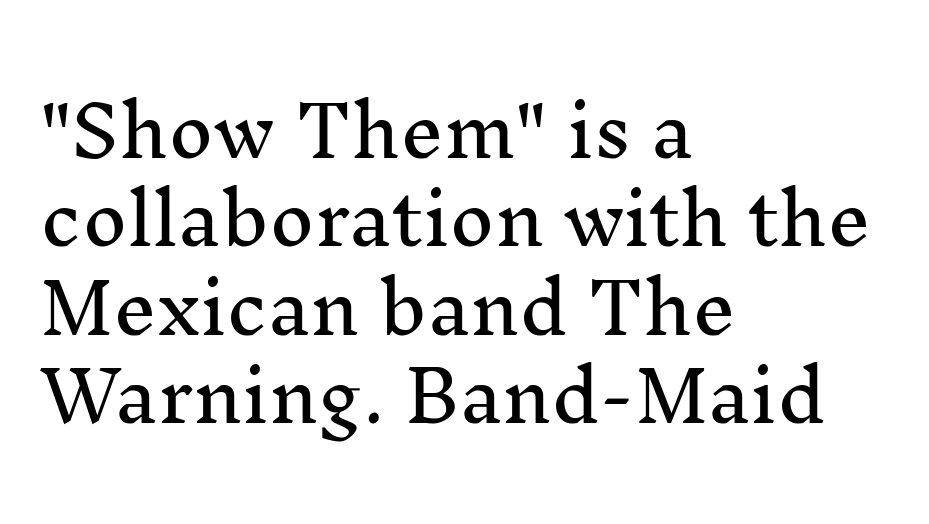
{"serif": "yes", "italic": "no", "width": "normal", "stroke_contrast": "medium", "x_height": "medium", "monospaced": "no", "underline": "no", "align": "left", "line_spacing": "normal", "line_spacing_ratio": 1.28, "letter_spacing": "normal", "letter_spacing_em": 0.0, "glyph_px": 69}
